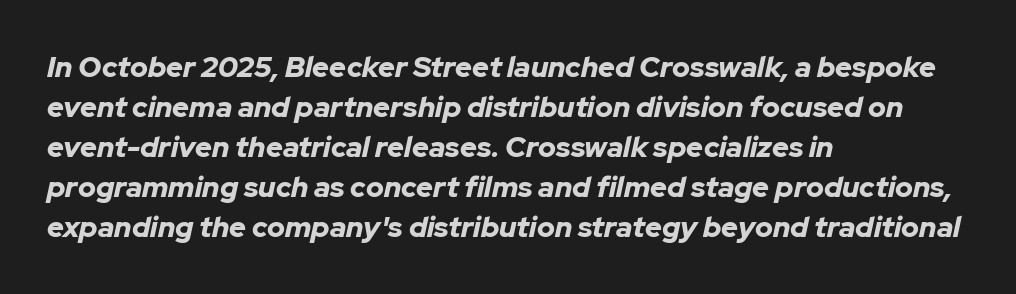
{"italic": "yes", "lean": "right", "slant_degrees": 12, "bold": "yes", "weight": "bold", "width": "normal", "stroke_contrast": "low", "x_height": "medium", "monospaced": "no", "underline": "no", "align": "left", "line_spacing": "normal", "line_spacing_ratio": 1.38, "letter_spacing": "normal", "letter_spacing_em": 0.0, "glyph_px": 29}
